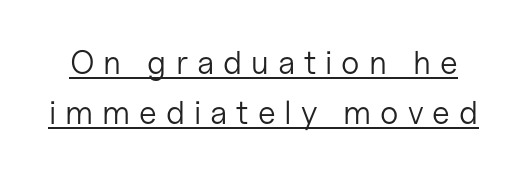
{"serif": "no", "italic": "no", "bold": "no", "weight": "light", "width": "normal", "stroke_contrast": "low", "x_height": "medium", "monospaced": "no", "underline": "yes", "line_spacing": "normal", "line_spacing_ratio": 1.51, "letter_spacing": "wide", "letter_spacing_em": 0.27, "glyph_px": 33}
